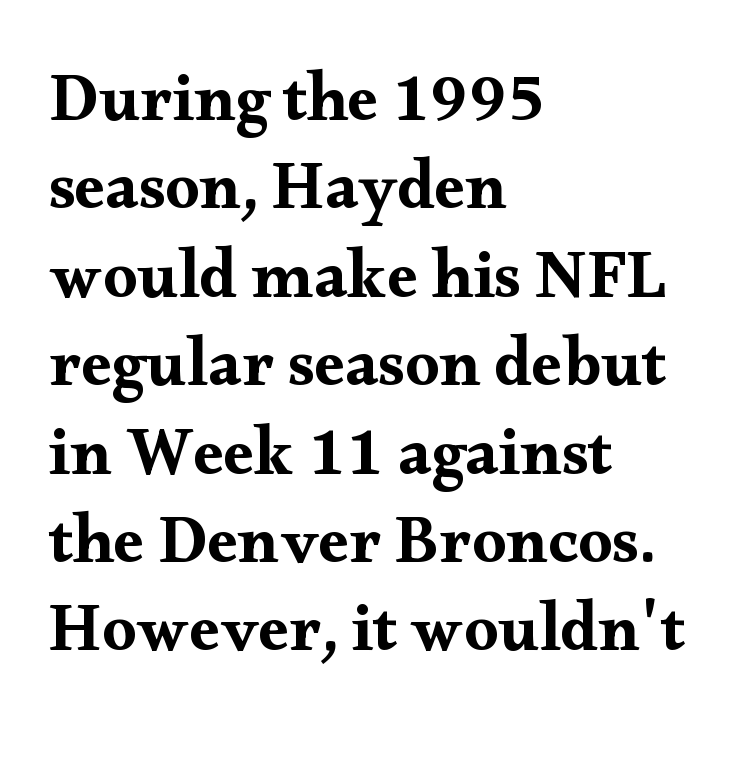
Note: serifs present on the glyphs. The passage is arranged the way most books set body copy — flush left. These lines are rendered in a variable-pitch font. This sample uses plain, unmodified letter spacing. Students, observe: this is what conventionally led text looks like.
